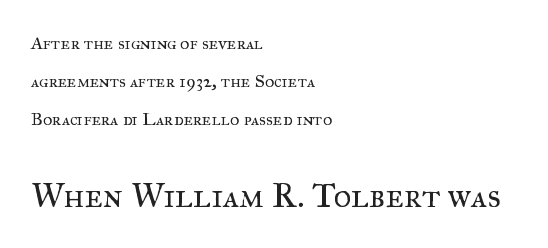
{"serif": "yes", "italic": "no", "bold": "no", "weight": "regular", "width": "normal", "stroke_contrast": "medium", "x_height": "small", "monospaced": "no", "underline": "no", "align": "left", "line_spacing": "loose", "line_spacing_ratio": 2.11, "letter_spacing": "normal", "letter_spacing_em": 0.0, "larger_block": "second", "size_ratio": 1.94, "glyph_px": 35}
